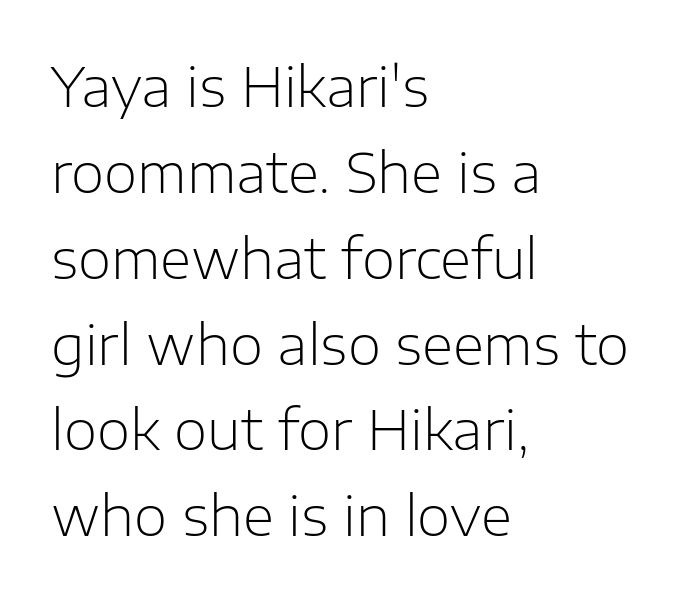
Q: Is the text bold? A: No.
Q: Is the text italic (slanted)? A: No, it is upright.
Q: Is the typeface a serif or a sans-serif typeface? A: Sans-serif.
Q: Is the text underlined? A: No.
Q: How is the paragraph aligned? A: Left-aligned.
Q: Is the spacing between letters normal or unusually wide? A: Normal.
Q: Is the spacing between lines tight, normal or loose? A: Normal.
Q: Width (condensed, normal, or wide)? A: Normal.
Q: Stroke contrast? A: Low.
Q: x-height? A: Medium.
Q: Monospaced? A: No.
